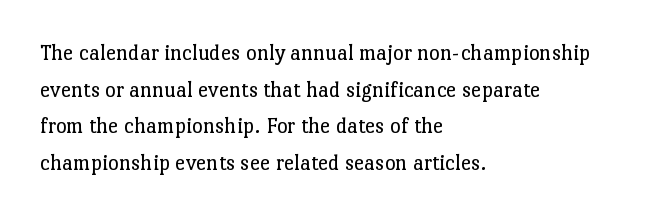
{"italic": "no", "bold": "no", "underline": "no", "align": "left", "line_spacing": "normal", "line_spacing_ratio": 1.59, "letter_spacing": "normal", "letter_spacing_em": 0.0, "glyph_px": 23}
